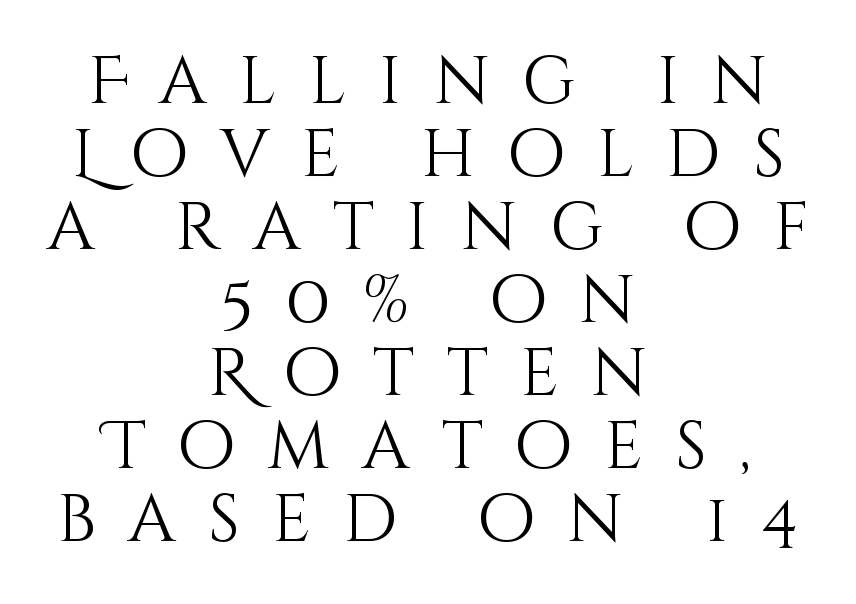
Q: Is the text bold? A: No.
Q: Is the text italic (slanted)? A: No, it is upright.
Q: Is the text underlined? A: No.
Q: How is the paragraph aligned? A: Centered.
Q: Is the spacing between letters normal or unusually wide? A: Unusually wide.
Q: Is the spacing between lines tight, normal or loose? A: Tight.
Q: Width (condensed, normal, or wide)? A: Normal.
Q: Stroke contrast? A: Medium.
Q: x-height? A: Large.
Q: Monospaced? A: No.
